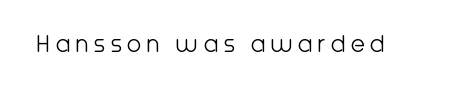
The space directly below the letters is spotless. The letters look calm and open, with moderate or lighter stems. Notice how the stems are strictly vertical — no italics here.
